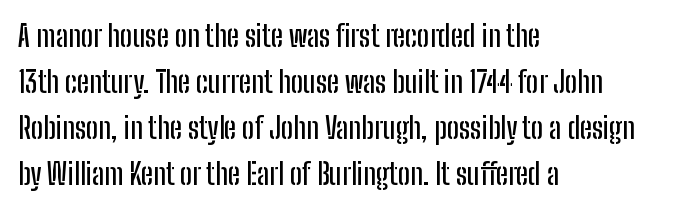
The image shows 29 px condensed sans-serif type, upright; set left-aligned, normal line spacing (1.59x), normal letter spacing, not underlined; low stroke contrast and a medium x-height.
